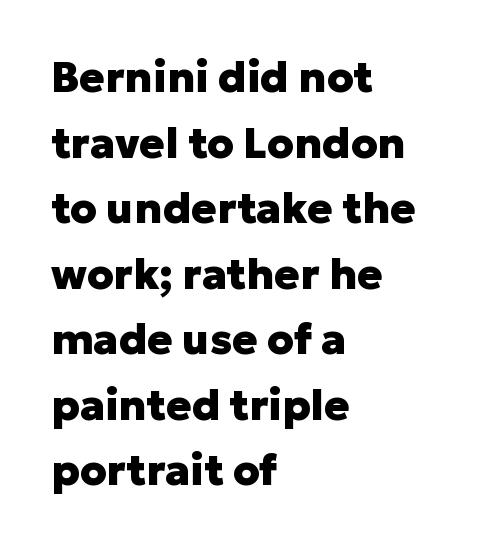
{"serif": "no", "italic": "no", "bold": "yes", "weight": "heavy", "width": "normal", "stroke_contrast": "low", "x_height": "medium", "monospaced": "no", "underline": "no", "align": "left", "line_spacing": "normal", "line_spacing_ratio": 1.56, "letter_spacing": "normal", "letter_spacing_em": 0.0, "glyph_px": 42}
